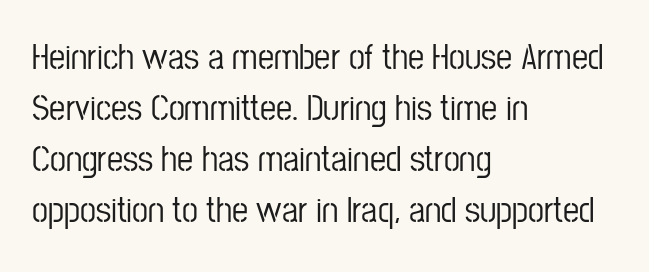
A typesetter would label this face a sans. Each new line begins a customary step beneath the previous one. The zone under the glyphs is completely vacant. Is the block centered? No — it sits flush against the left margin. Looks like regular typesetting: each glyph gets only the width it needs.
